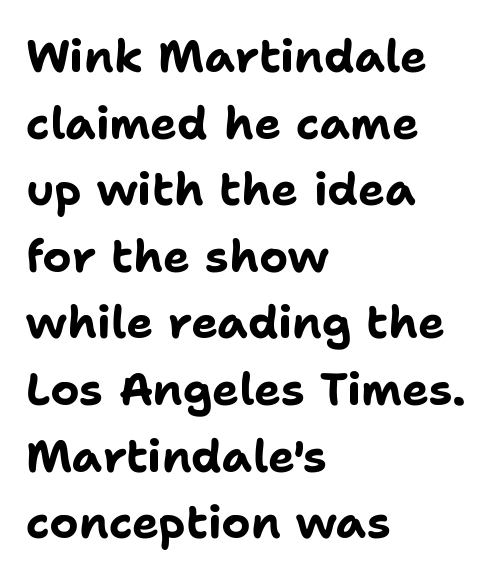
Q: Is the text bold? A: Yes.
Q: Is the text italic (slanted)? A: No, it is upright.
Q: Is the typeface a serif or a sans-serif typeface? A: Sans-serif.
Q: Is the text underlined? A: No.
Q: How is the paragraph aligned? A: Left-aligned.
Q: Is the spacing between letters normal or unusually wide? A: Normal.
Q: Is the spacing between lines tight, normal or loose? A: Normal.
Q: Width (condensed, normal, or wide)? A: Normal.
Q: Stroke contrast? A: Low.
Q: x-height? A: Medium.
Q: Monospaced? A: No.
